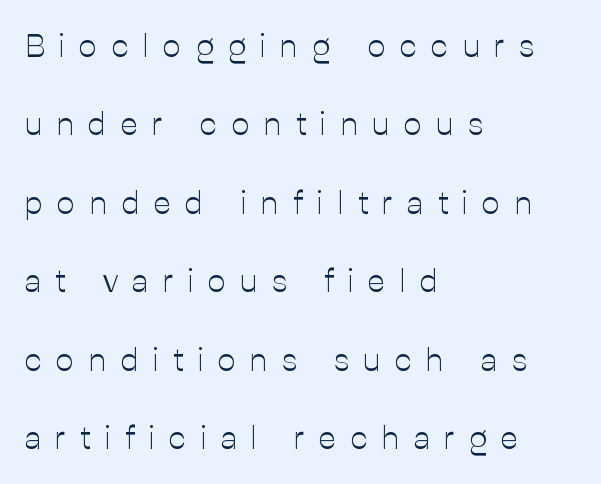
Q: Is the text bold? A: No.
Q: Is the text italic (slanted)? A: No, it is upright.
Q: Is the typeface a serif or a sans-serif typeface? A: Sans-serif.
Q: Is the text underlined? A: No.
Q: How is the paragraph aligned? A: Left-aligned.
Q: Is the spacing between letters normal or unusually wide? A: Unusually wide.
Q: Is the spacing between lines tight, normal or loose? A: Loose.
Q: Width (condensed, normal, or wide)? A: Normal.
Q: Stroke contrast? A: Low.
Q: x-height? A: Medium.
Q: Monospaced? A: No.
